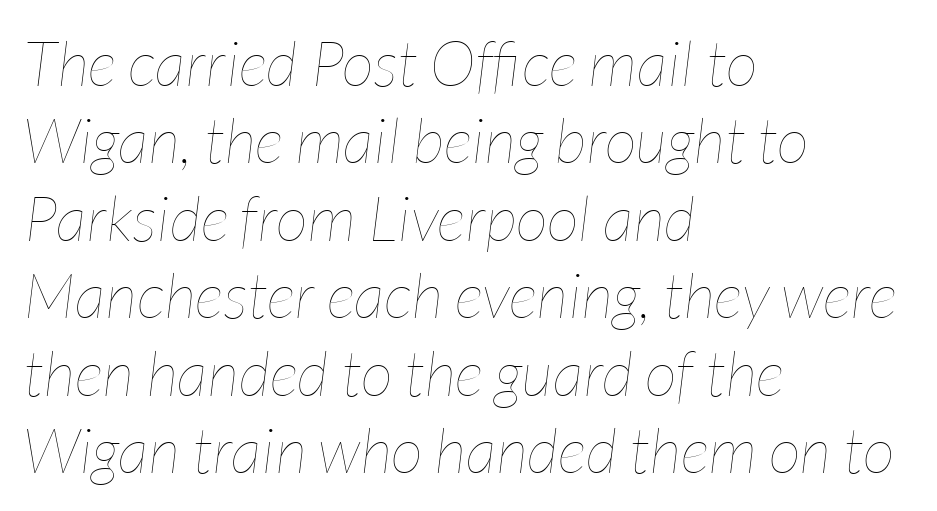
{"italic": "yes", "lean": "right", "slant_degrees": 7, "bold": "no", "weight": "thin", "width": "condensed", "stroke_contrast": "low", "x_height": "medium", "monospaced": "no", "underline": "no", "align": "left", "line_spacing_ratio": 1.23, "letter_spacing": "normal", "letter_spacing_em": 0.0, "glyph_px": 63}
